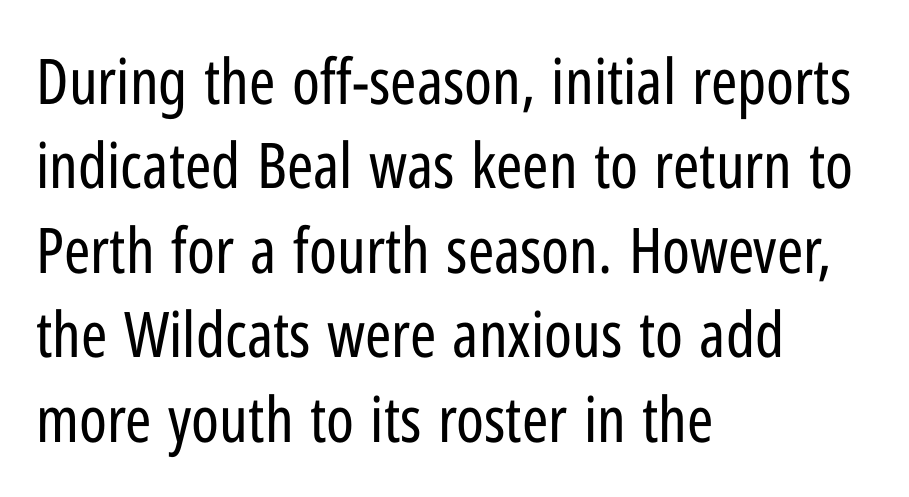
The image shows 63 px regular-weight, condensed sans-serif type, upright; set left-aligned, normal line spacing (1.34x), normal letter spacing, not underlined; low stroke contrast and a medium x-height.
